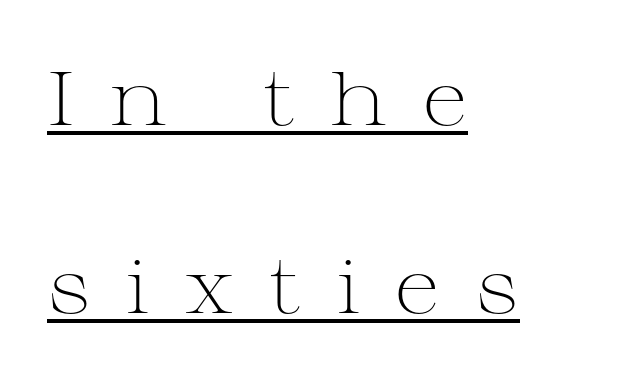
Summary of weight: not heavy and not bold. You could fit nearly another row in the gap between these rows. Alignment: flush left. Is the letter spacing exaggerated? Yes — the characters are pushed far apart. Serif or sans? Serif — the stroke terminals have little feet.
